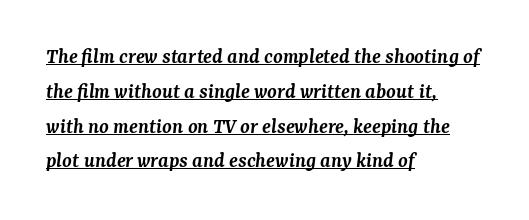
The image shows 22 px text type, italic (leaning right); set left-aligned, normal line spacing (1.58x), normal letter spacing, underlined.
